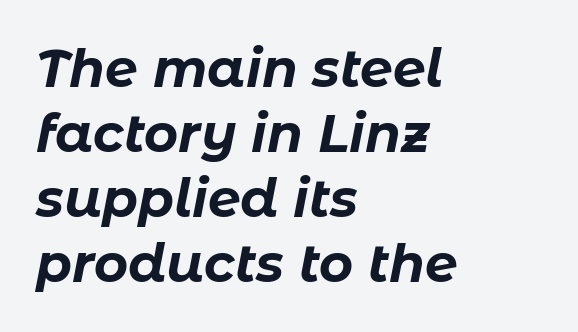
{"italic": "yes", "lean": "right", "slant_degrees": 11, "bold": "yes", "weight": "bold", "width": "normal", "stroke_contrast": "low", "x_height": "medium", "monospaced": "no", "underline": "no", "align": "left", "line_spacing": "normal", "line_spacing_ratio": 1.25, "letter_spacing": "normal", "letter_spacing_em": 0.0, "glyph_px": 52}
